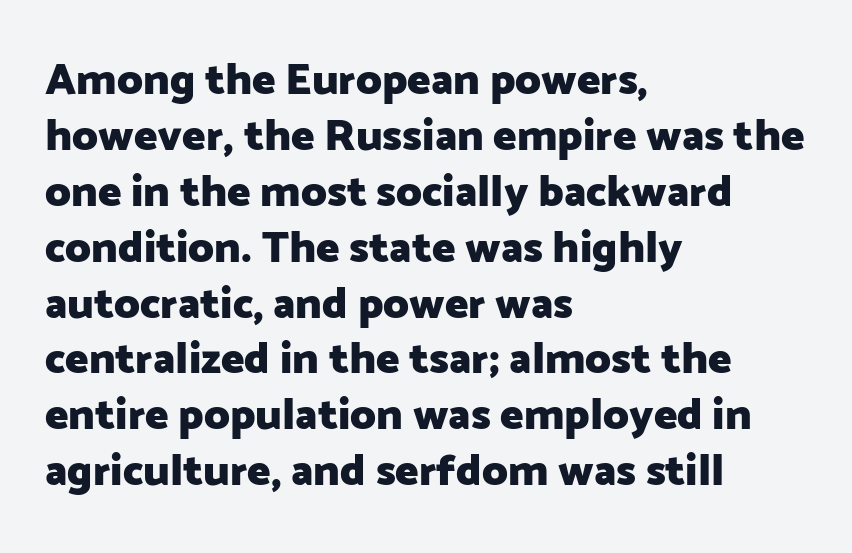
{"serif": "no", "italic": "no", "bold": "yes", "weight": "heavy", "width": "normal", "stroke_contrast": "low", "x_height": "medium", "monospaced": "no", "underline": "no", "align": "left", "line_spacing": "normal", "line_spacing_ratio": 1.27, "letter_spacing": "normal", "letter_spacing_em": 0.0, "glyph_px": 44}
